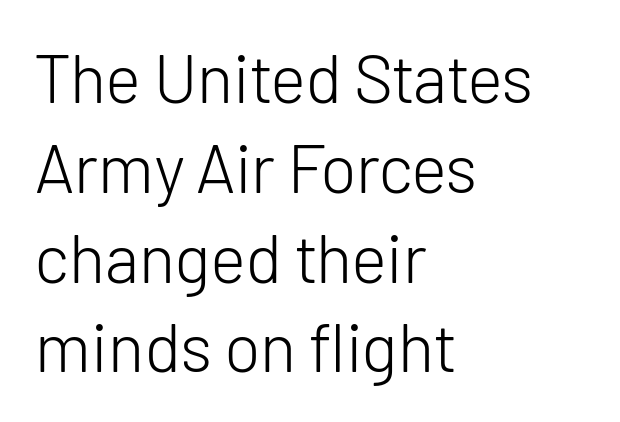
The image shows 68 px light sans-serif type, upright; set left-aligned, normal line spacing (1.32x), normal letter spacing, not underlined; low stroke contrast and a medium x-height.
